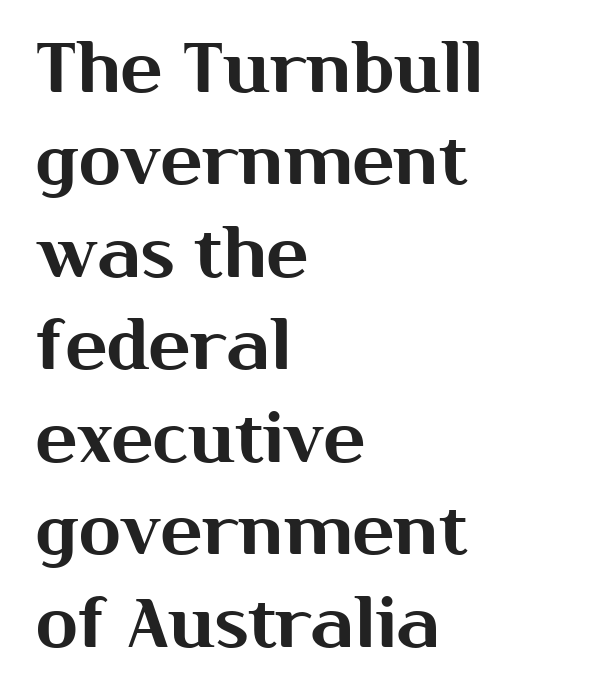
{"serif": "no", "italic": "no", "width": "normal", "stroke_contrast": "medium", "x_height": "medium", "monospaced": "no", "underline": "no", "align": "left", "line_spacing": "normal", "line_spacing_ratio": 1.34, "letter_spacing": "normal", "letter_spacing_em": 0.0, "glyph_px": 69}
